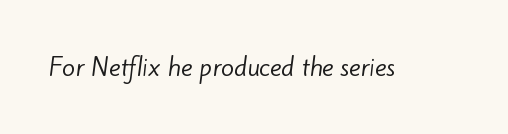
The image shows 24 px text type; set normal letter spacing, not underlined.
